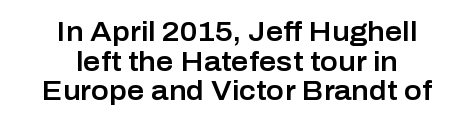
The passage shown stacks its lines with hardly any gap. This sample is center-justified, so both line endings float freely. Unlike italic type, these characters show no tilt at all. Default kerning and tracking; the words read as compact shapes. Words float on clear page, feet unadorned.
